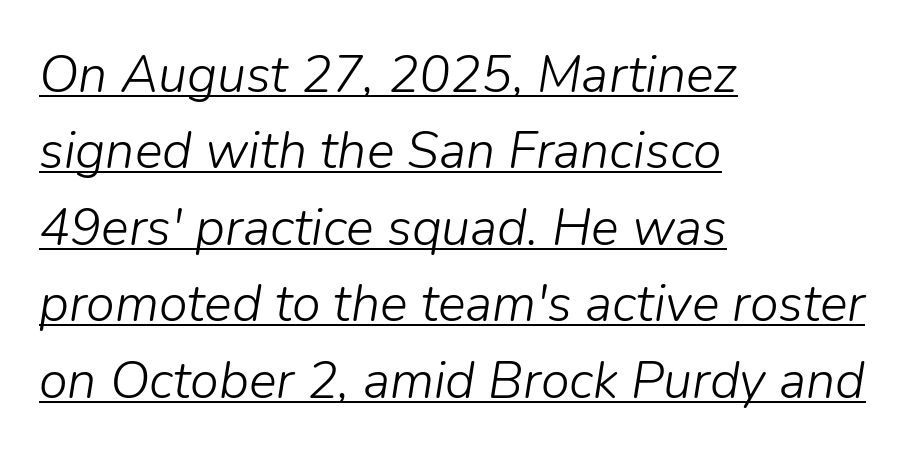
The image shows 52 px light type, italic (leaning right); set left-aligned, normal line spacing (1.47x), normal letter spacing, underlined; low stroke contrast and a medium x-height.
